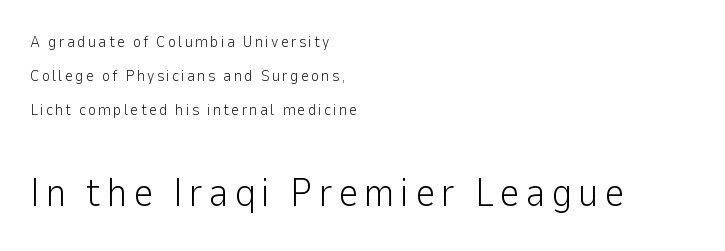
Q: Is the text bold? A: No.
Q: Is the text italic (slanted)? A: No, it is upright.
Q: Is the typeface a serif or a sans-serif typeface? A: Sans-serif.
Q: Is the text underlined? A: No.
Q: How is the paragraph aligned? A: Left-aligned.
Q: Is the spacing between lines tight, normal or loose? A: Loose.
Q: Which block of text is set in a larger size, the first (top) or the second (bottom)? A: The second (bottom) one.
Q: Width (condensed, normal, or wide)? A: Normal.
Q: Stroke contrast? A: Low.
Q: x-height? A: Medium.
Q: Monospaced? A: No.
